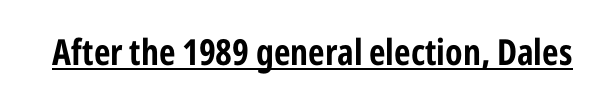
Default kerning and tracking; the words read as compact shapes. Designer's note — italics off, roman on. Looks like regular typesetting: each glyph gets only the width it needs. These characters rest on top of a visible drawn line. Examine the stroke ends and you'll find no serifs.
